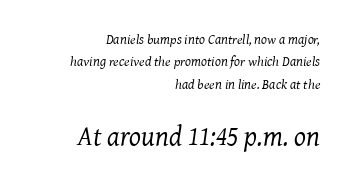
The image shows 28 px regular-weight serif type, italic (leaning right); set right-aligned, normal line spacing (1.59x), normal letter spacing, not underlined; the second (bottom) block is 2.0x larger; medium stroke contrast and a medium x-height.
